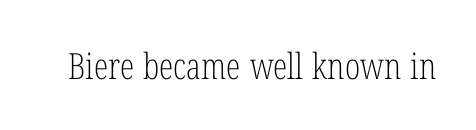
Q: Is the text bold? A: No.
Q: Is the text italic (slanted)? A: No, it is upright.
Q: Is the typeface a serif or a sans-serif typeface? A: Serif.
Q: Is the text underlined? A: No.
Q: Is the spacing between letters normal or unusually wide? A: Normal.
Q: Width (condensed, normal, or wide)? A: Condensed.
Q: Stroke contrast? A: Low.
Q: x-height? A: Medium.
Q: Monospaced? A: No.
